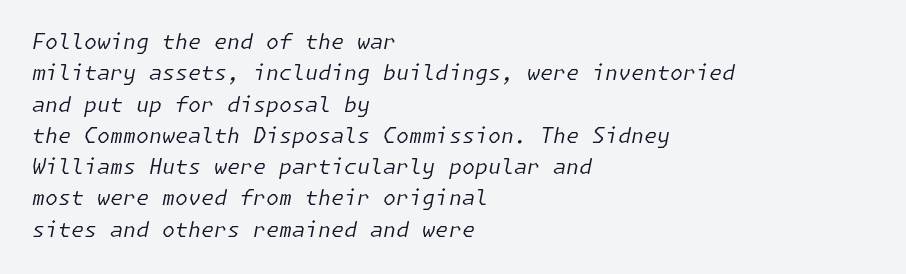
Nothing unusual about the tracking: characters are spaced as the font intends. Line beginnings align vertically; line endings do not. Each stroke keeps to a modest, everyday thickness or less. The text carries the slant typical of an italic or oblique font.
